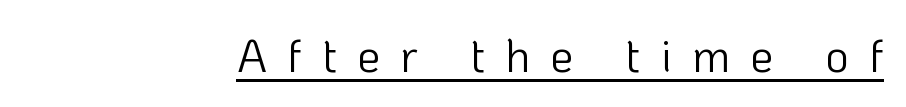
The image shows 46 px light sans-serif type, upright; set unusually wide letter spacing (+0.44 em), underlined; low stroke contrast and a medium x-height.
